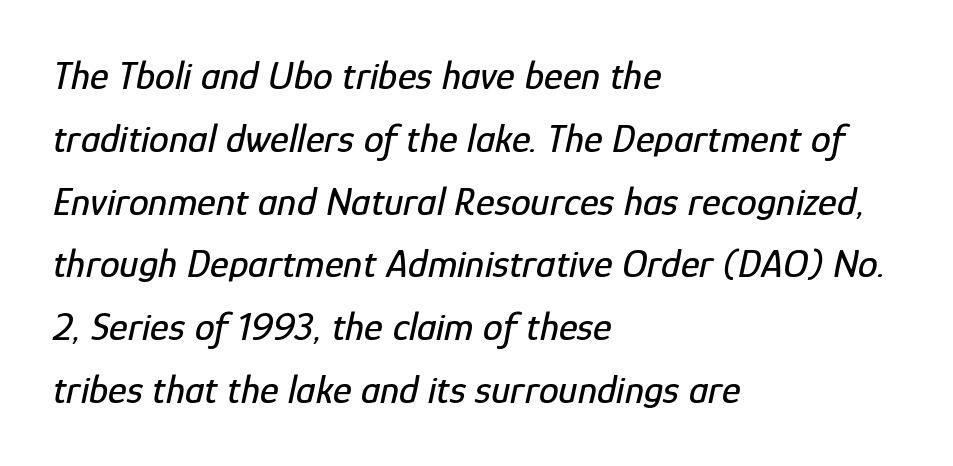
The image shows 40 px condensed type, italic (leaning right); set left-aligned, normal line spacing (1.57x), normal letter spacing, not underlined; low stroke contrast and a medium x-height.
